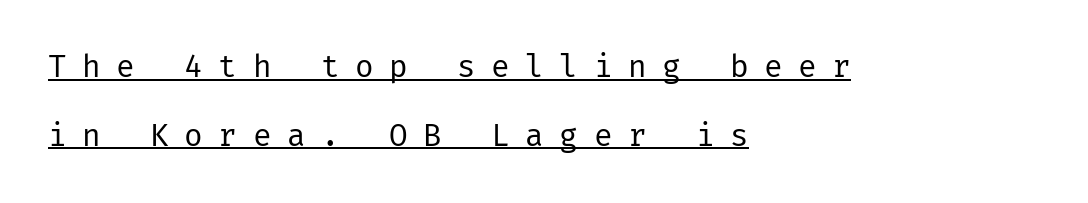
{"serif": "no", "italic": "no", "bold": "no", "weight": "regular", "width": "normal", "stroke_contrast": "low", "x_height": "medium", "underline": "yes", "align": "left", "line_spacing": "loose", "line_spacing_ratio": 2.22, "letter_spacing": "wide", "letter_spacing_em": 0.5, "glyph_px": 31}
